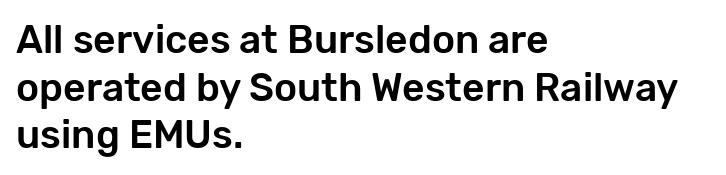
The image shows 39 px sans-serif type, upright; set left-aligned, line spacing 1.22x, normal letter spacing, not underlined; low stroke contrast and a medium x-height.
